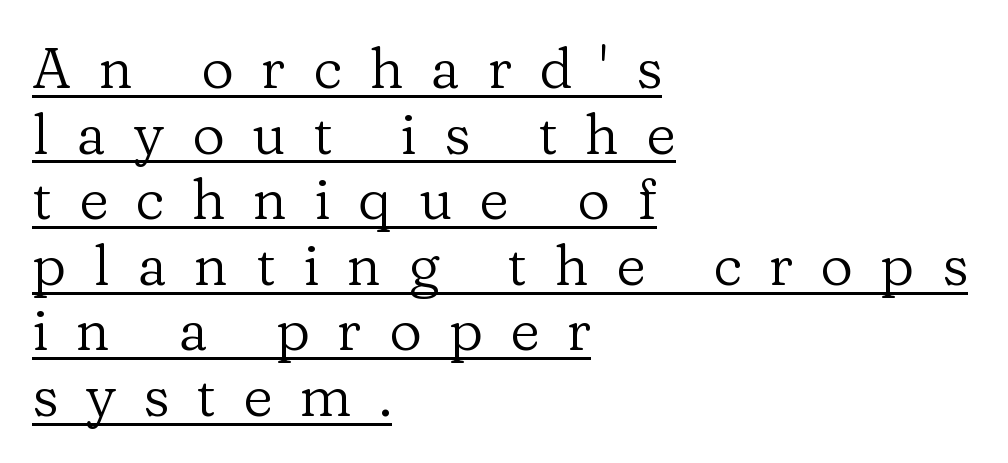
The image shows 57 px regular-weight serif type, upright; set left-aligned, tight line spacing (1.15x), unusually wide letter spacing (+0.48 em), underlined; low stroke contrast and a medium x-height.
